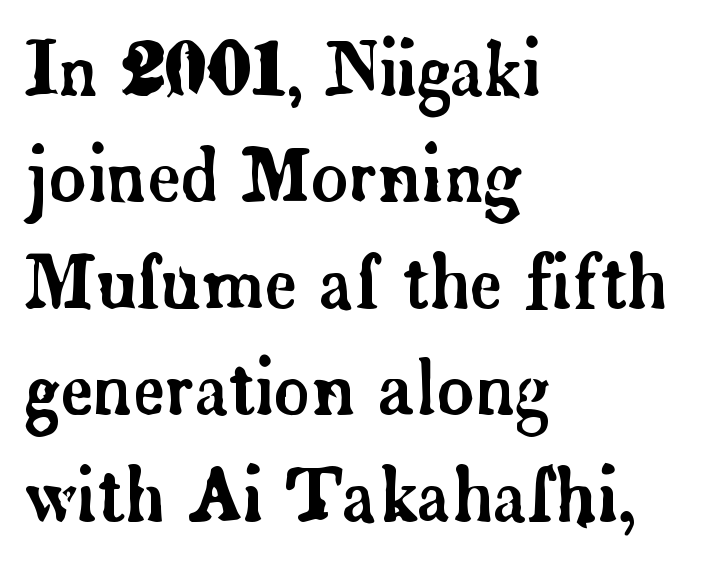
Q: Is the text italic (slanted)? A: No, it is upright.
Q: Is the typeface a serif or a sans-serif typeface? A: Serif.
Q: Is the text underlined? A: No.
Q: How is the paragraph aligned? A: Left-aligned.
Q: Is the spacing between letters normal or unusually wide? A: Normal.
Q: Is the spacing between lines tight, normal or loose? A: Normal.
Q: Width (condensed, normal, or wide)? A: Normal.
Q: Stroke contrast? A: Low.
Q: x-height? A: Small.
Q: Monospaced? A: No.
